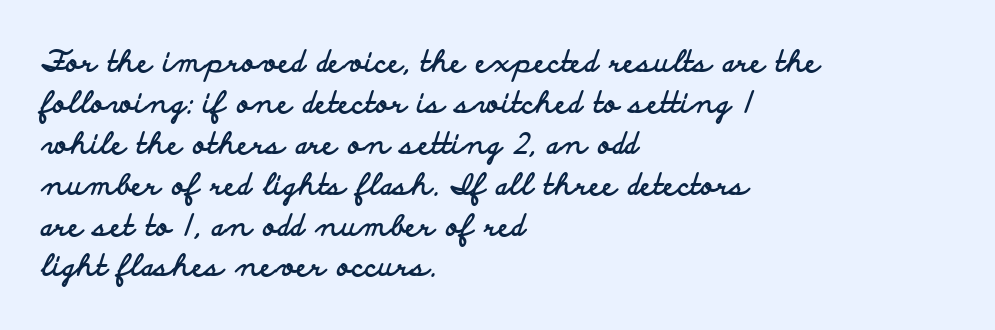
{"serif": "no", "bold": "yes", "weight": "bold", "width": "wide", "stroke_contrast": "low", "x_height": "small", "monospaced": "no", "underline": "no", "align": "left", "line_spacing": "normal", "line_spacing_ratio": 1.41, "letter_spacing": "normal", "letter_spacing_em": 0.0, "glyph_px": 29}
